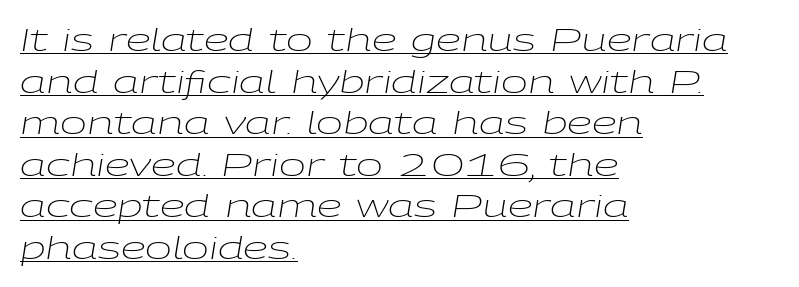
The image shows 32 px light, wide type, italic (leaning right); set left-aligned, normal line spacing (1.3x), normal letter spacing, underlined; low stroke contrast and a medium x-height.
